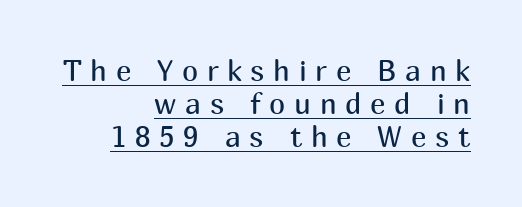
{"serif": "no", "italic": "no", "bold": "no", "weight": "regular", "width": "normal", "stroke_contrast": "medium", "x_height": "medium", "monospaced": "no", "underline": "yes", "align": "right", "line_spacing": "tight", "line_spacing_ratio": 1.14, "letter_spacing": "wide", "letter_spacing_em": 0.3, "glyph_px": 29}
